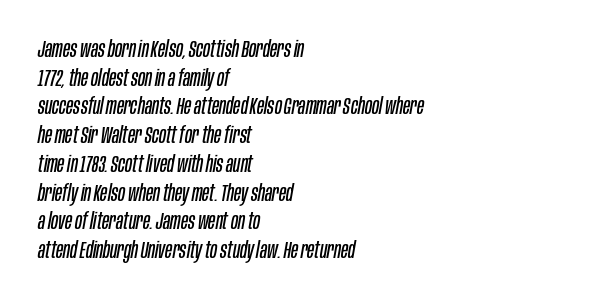
Q: Is the text bold? A: No.
Q: Is the text italic (slanted)? A: Yes, it leans right by about 10 degrees.
Q: Is the text underlined? A: No.
Q: How is the paragraph aligned? A: Left-aligned.
Q: Is the spacing between letters normal or unusually wide? A: Normal.
Q: Is the spacing between lines tight, normal or loose? A: Normal.
